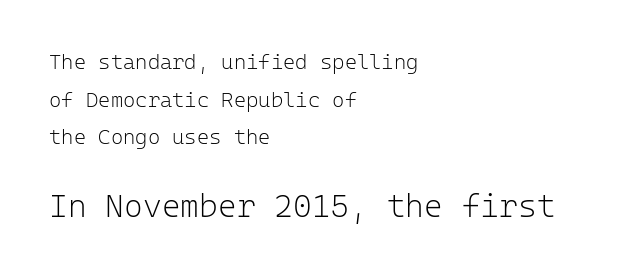
Q: Is the text bold? A: No.
Q: Is the text italic (slanted)? A: No, it is upright.
Q: Is the typeface a serif or a sans-serif typeface? A: Sans-serif.
Q: Is the text underlined? A: No.
Q: How is the paragraph aligned? A: Left-aligned.
Q: Is the spacing between letters normal or unusually wide? A: Normal.
Q: Which block of text is set in a larger size, the first (top) or the second (bottom)? A: The second (bottom) one.
Q: Width (condensed, normal, or wide)? A: Normal.
Q: Stroke contrast? A: Low.
Q: x-height? A: Medium.
Q: Monospaced? A: Yes.
